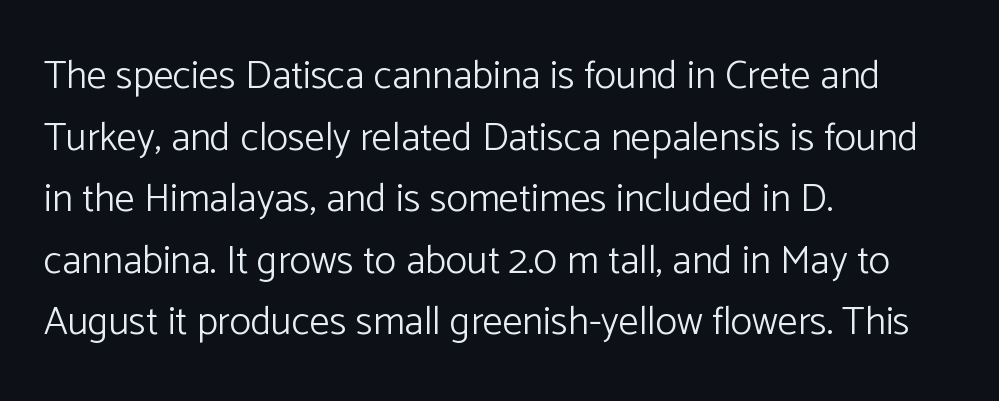
{"serif": "no", "italic": "no", "bold": "no", "weight": "light", "width": "normal", "stroke_contrast": "low", "x_height": "medium", "monospaced": "no", "underline": "no", "align": "left", "line_spacing": "normal", "line_spacing_ratio": 1.54, "letter_spacing": "normal", "letter_spacing_em": 0.0, "glyph_px": 40}
